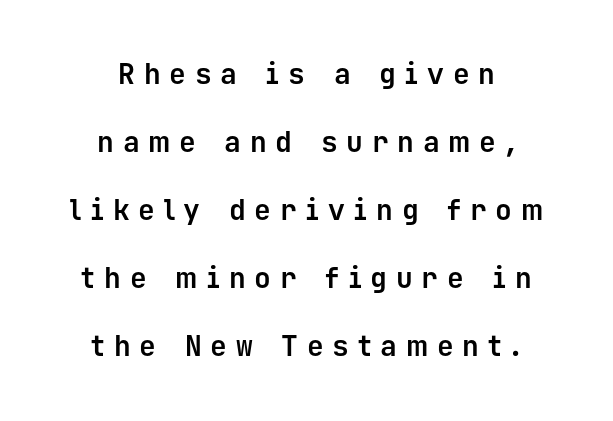
The image shows 28 px bold sans-serif type, upright, monospaced; set centered, loose line spacing (2.43x), unusually wide letter spacing (+0.31 em), not underlined; low stroke contrast and a medium x-height.
